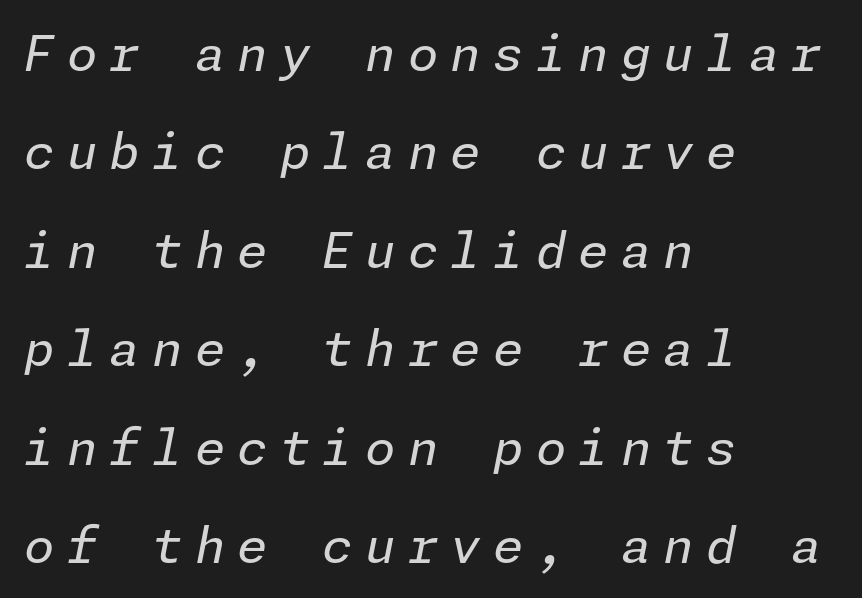
{"italic": "yes", "lean": "right", "slant_degrees": 11, "bold": "no", "weight": "regular", "width": "normal", "stroke_contrast": "low", "x_height": "medium", "underline": "no", "align": "left", "line_spacing": "loose", "line_spacing_ratio": 2.01, "letter_spacing": "wide", "letter_spacing_em": 0.25, "glyph_px": 49}
